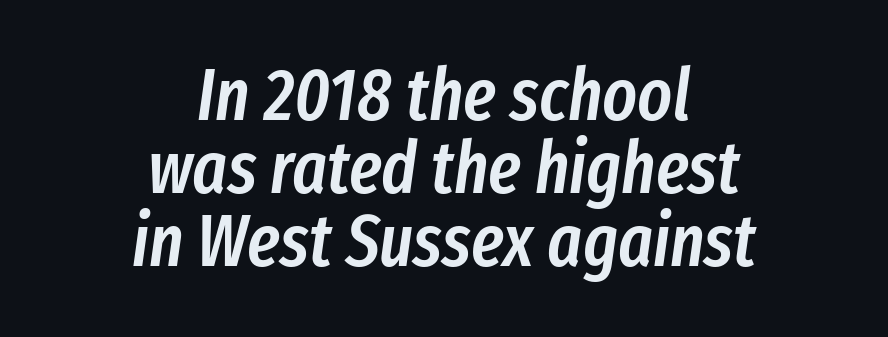
The image shows 73 px semibold, condensed type, italic (leaning right); set centered, tight line spacing (1.0x), normal letter spacing, not underlined; low stroke contrast and a medium x-height.
